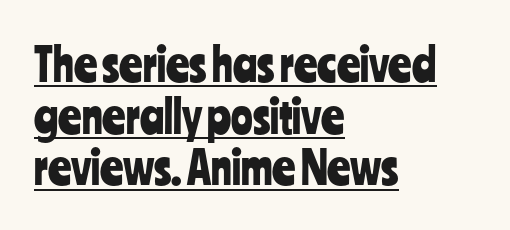
The image shows 45 px condensed sans-serif type, upright; set left-aligned, tight line spacing (1.15x), normal letter spacing, underlined; low stroke contrast and a medium x-height.
